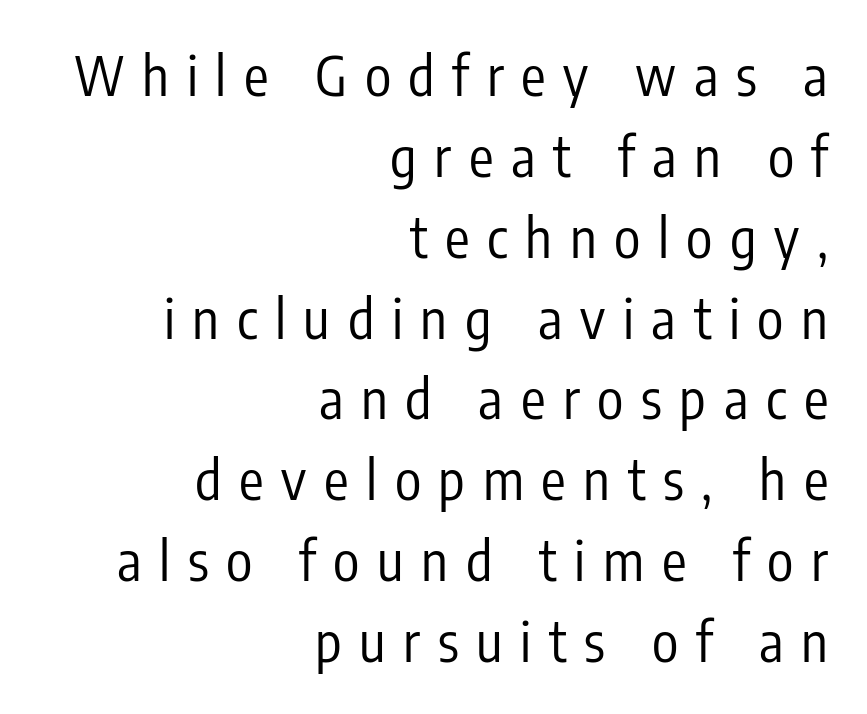
The cut favours lightness, reaching ordinary text weight at its darkest. Do the characters align in a grid? No, the font is proportional. No italicization has been applied; the sample stays upright. The rag falls on the left side of this text block. The horizontal fit of the characters is loose and conspicuously gappy.
